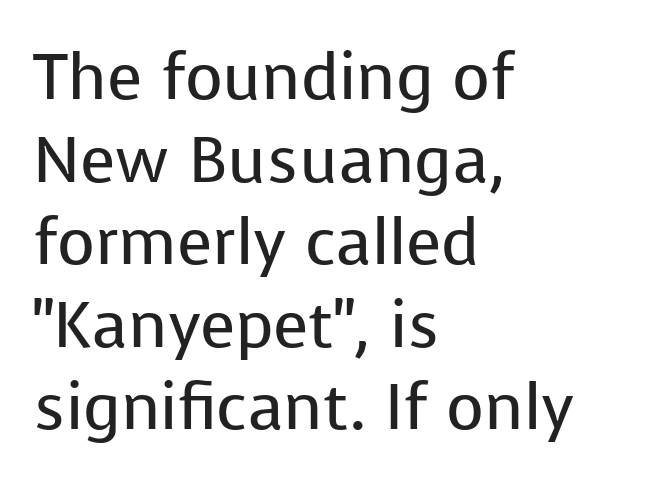
Words appear dense and cohesive because spacing is normal. The compositor pushed each line to the left boundary. Varying glyph widths throughout — classic text-font behaviour. Nobody drew a line under any word here. The face used here is a sans, in the tradition of grotesques and geometrics. The font sits on the lighter half of the weight spectrum, regular included.
